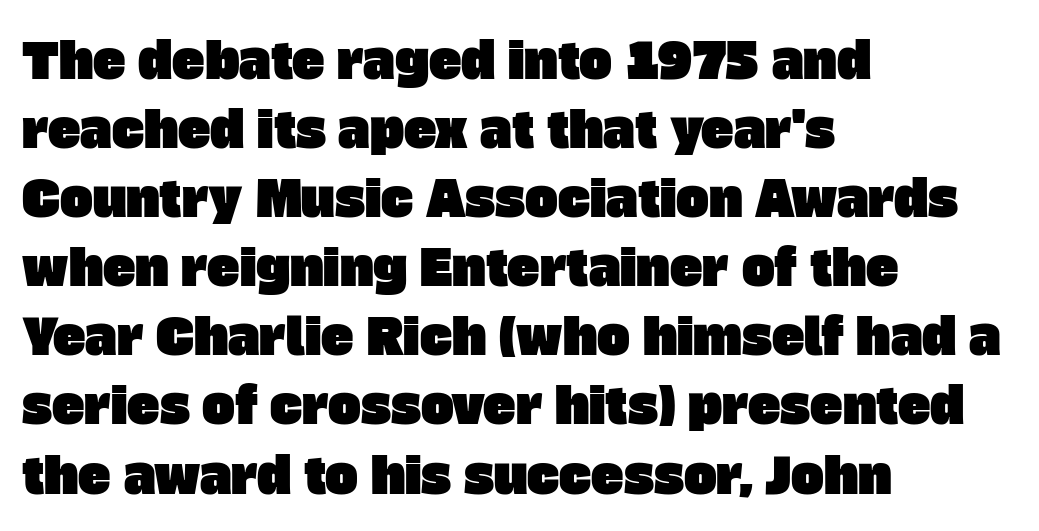
Q: Is the typeface a serif or a sans-serif typeface? A: Sans-serif.
Q: Is the text underlined? A: No.
Q: How is the paragraph aligned? A: Left-aligned.
Q: Is the spacing between letters normal or unusually wide? A: Normal.
Q: Is the spacing between lines tight, normal or loose? A: Normal.
Q: Width (condensed, normal, or wide)? A: Normal.
Q: Stroke contrast? A: Low.
Q: x-height? A: Large.
Q: Monospaced? A: No.
